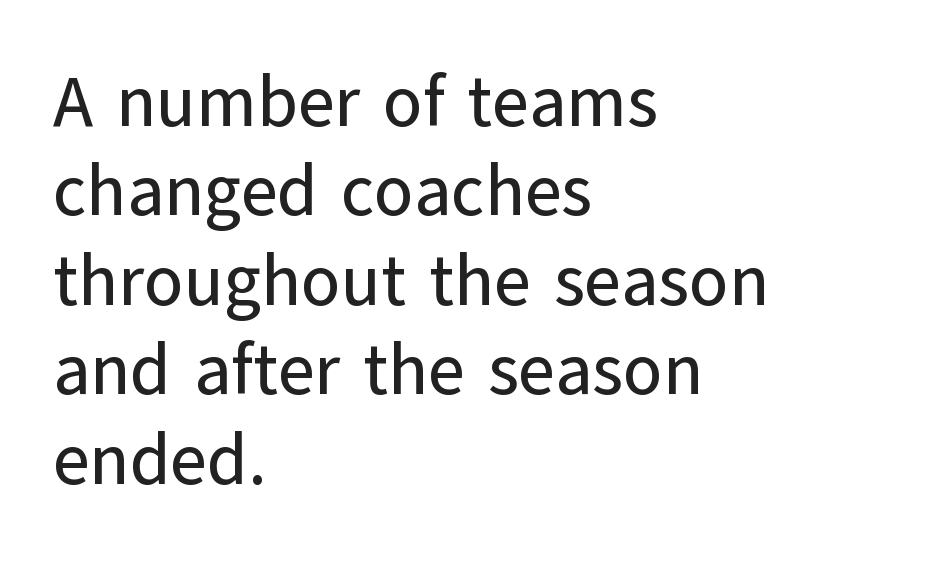
The image shows 71 px sans-serif type, upright; set left-aligned, normal line spacing (1.26x), normal letter spacing, not underlined; low stroke contrast and a medium x-height.
